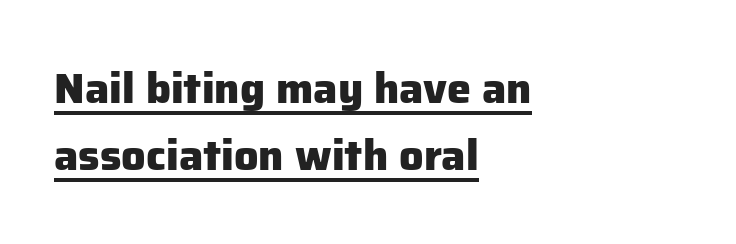
How heavy is the stroke? Heavy — this is a bold. The passage shown is typed in a proportional face where columns would drift. Quick note: underline on. Nope, not italic — everything's standing straight.
